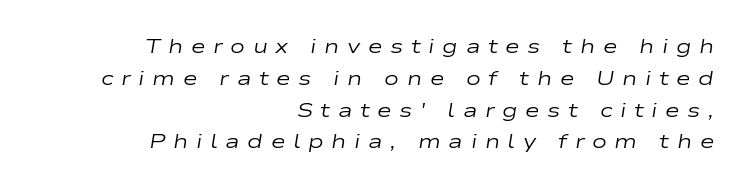
You can tell it's italic because the verticals aren't actually vertical. The space directly below the letters is spotless. Words appear elongated and porous because spacing is wide. The rag falls on the left side of this text block. Rows of type keep a routine distance in the vertical direction.
